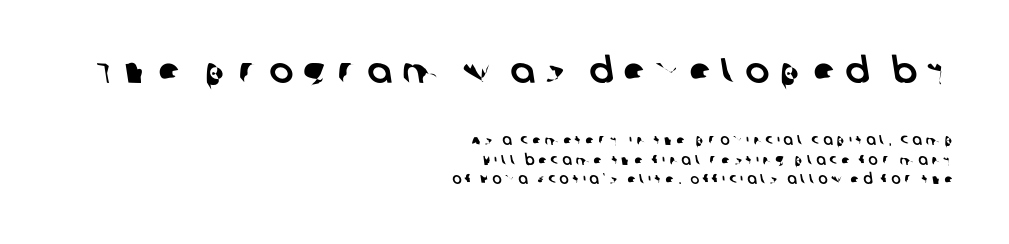
Q: Is the typeface a serif or a sans-serif typeface? A: Sans-serif.
Q: Is the text underlined? A: No.
Q: How is the paragraph aligned? A: Right-aligned.
Q: Is the spacing between letters normal or unusually wide? A: Unusually wide.
Q: Is the spacing between lines tight, normal or loose? A: Normal.
Q: Which block of text is set in a larger size, the first (top) or the second (bottom)? A: The first (top) one.
Q: Width (condensed, normal, or wide)? A: Normal.
Q: Stroke contrast? A: Low.
Q: x-height? A: Large.
Q: Monospaced? A: No.
